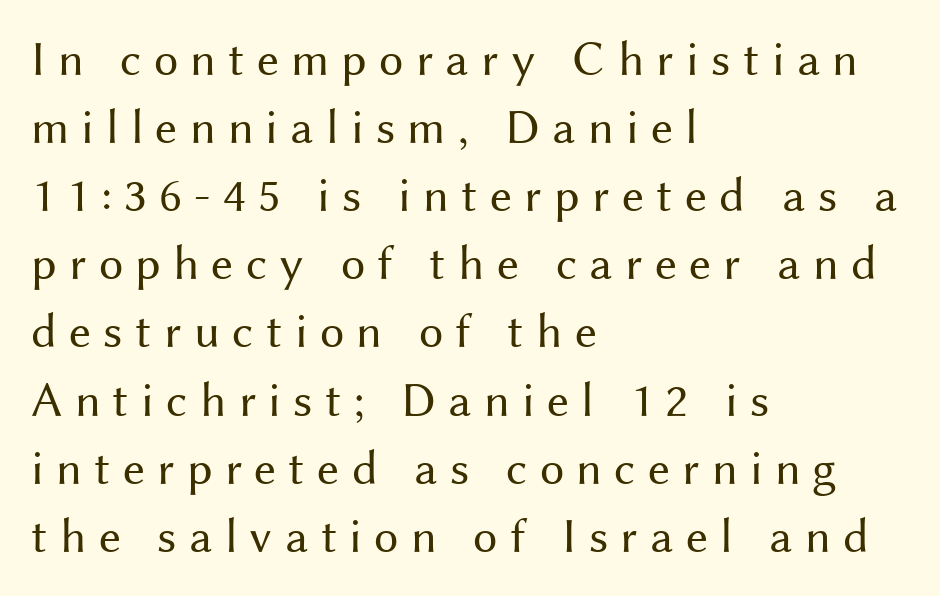
Q: Is the text bold? A: No.
Q: Is the text italic (slanted)? A: No, it is upright.
Q: Is the typeface a serif or a sans-serif typeface? A: Sans-serif.
Q: Is the text underlined? A: No.
Q: How is the paragraph aligned? A: Left-aligned.
Q: Is the spacing between letters normal or unusually wide? A: Unusually wide.
Q: Is the spacing between lines tight, normal or loose? A: Normal.
Q: Width (condensed, normal, or wide)? A: Normal.
Q: Stroke contrast? A: Medium.
Q: x-height? A: Medium.
Q: Monospaced? A: No.
